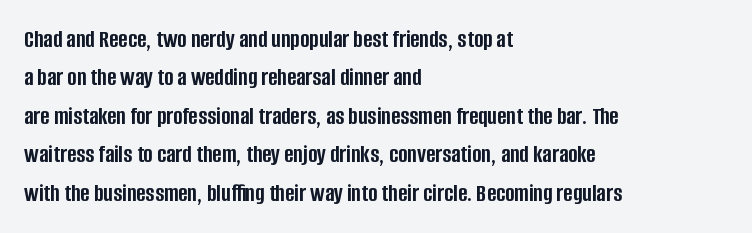
Q: Is the text bold? A: Yes.
Q: Is the text italic (slanted)? A: No, it is upright.
Q: Is the text underlined? A: No.
Q: How is the paragraph aligned? A: Left-aligned.
Q: Is the spacing between letters normal or unusually wide? A: Normal.
Q: Is the spacing between lines tight, normal or loose? A: Normal.
